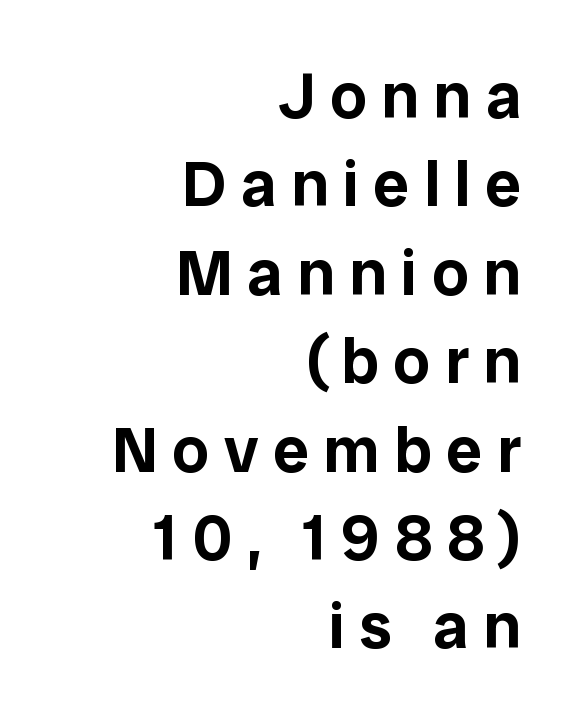
Q: Is the text italic (slanted)? A: No, it is upright.
Q: Is the typeface a serif or a sans-serif typeface? A: Sans-serif.
Q: Is the text underlined? A: No.
Q: How is the paragraph aligned? A: Right-aligned.
Q: Is the spacing between letters normal or unusually wide? A: Unusually wide.
Q: Is the spacing between lines tight, normal or loose? A: Normal.
Q: Width (condensed, normal, or wide)? A: Normal.
Q: Stroke contrast? A: Low.
Q: x-height? A: Medium.
Q: Monospaced? A: No.
